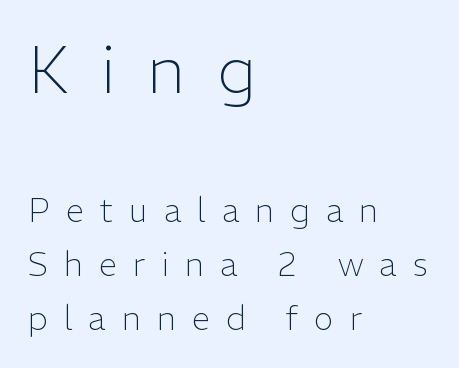
The zone under the glyphs is completely vacant. In terms of letterform style, serifs are entirely absent. What's the leading like? Ordinary, nothing unusual. These lines have a slow, spaced-out rhythm from letter to letter.
